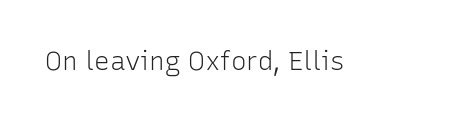
A roman cut, with each character standing at attention. Decoration check: the copy has no underline. The gaps between neighbouring characters are ordinary and unremarkable. Bold? No — there's no thickening of the strokes.
